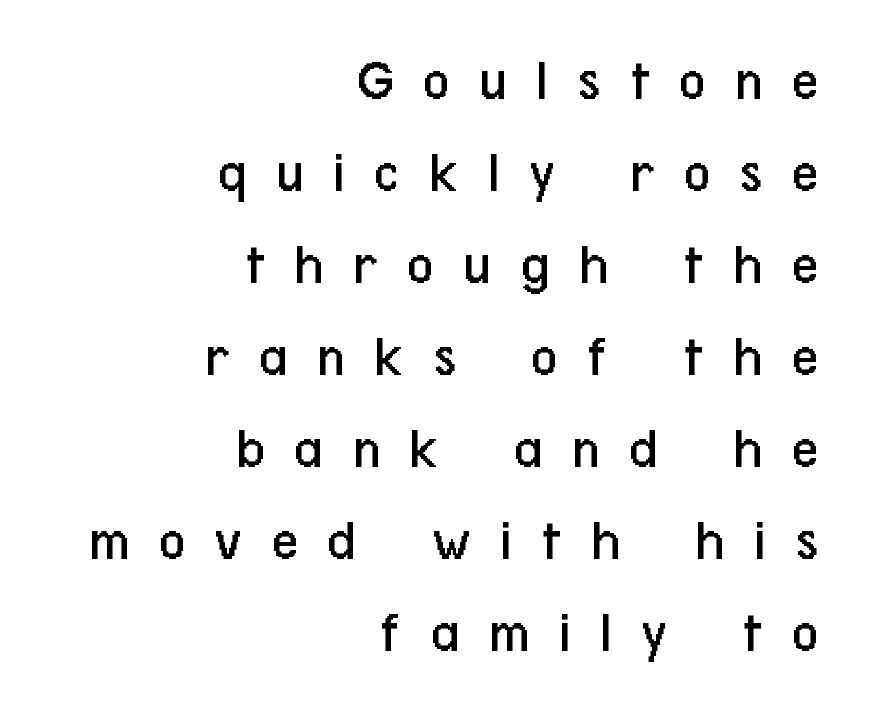
{"serif": "no", "italic": "no", "bold": "no", "weight": "regular", "width": "condensed", "stroke_contrast": "low", "x_height": "medium", "monospaced": "no", "underline": "no", "align": "right", "line_spacing": "normal", "line_spacing_ratio": 1.56, "letter_spacing": "wide", "letter_spacing_em": 0.49, "glyph_px": 59}
